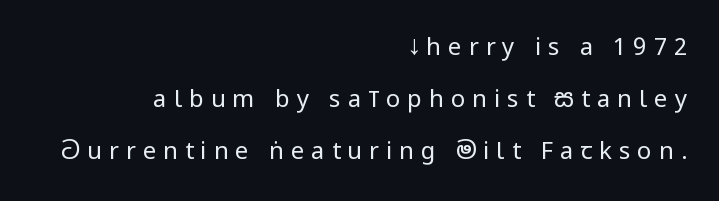
The image shows 24 px text type, upright; set right-aligned, loose line spacing (2.16x), unusually wide letter spacing (+0.29 em), not underlined.
